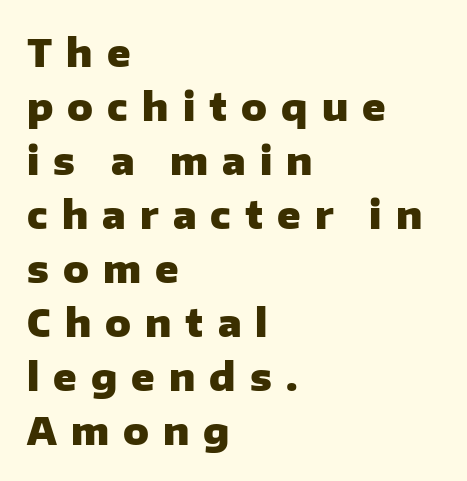
{"serif": "no", "italic": "no", "bold": "yes", "weight": "heavy", "width": "normal", "stroke_contrast": "low", "x_height": "medium", "monospaced": "no", "underline": "no", "align": "left", "line_spacing": "normal", "line_spacing_ratio": 1.42, "letter_spacing": "wide", "letter_spacing_em": 0.37, "glyph_px": 38}
